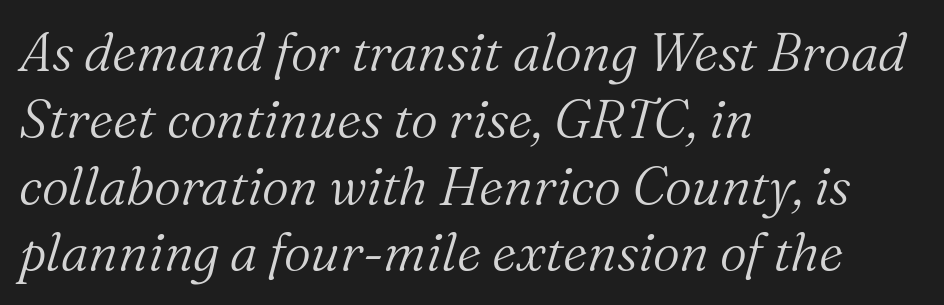
The image shows 53 px light serif type, italic (leaning right); set left-aligned, normal line spacing (1.26x), normal letter spacing, not underlined; medium stroke contrast and a medium x-height.
